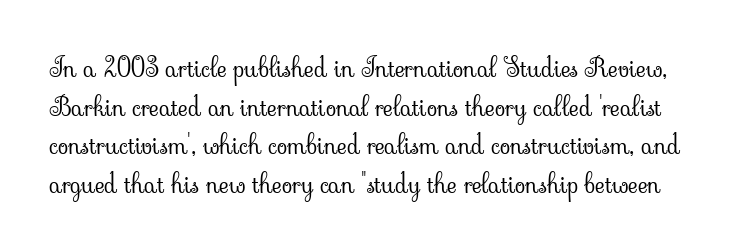
The image shows 27 px text type, upright; set normal line spacing (1.43x), normal letter spacing, not underlined.
